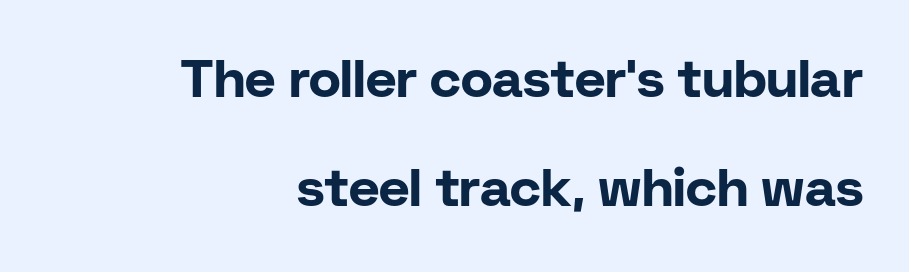
{"serif": "no", "italic": "no", "bold": "yes", "weight": "bold", "width": "normal", "stroke_contrast": "low", "x_height": "medium", "monospaced": "no", "underline": "no", "align": "right", "line_spacing": "loose", "line_spacing_ratio": 2.06, "letter_spacing": "normal", "letter_spacing_em": 0.0, "glyph_px": 53}
